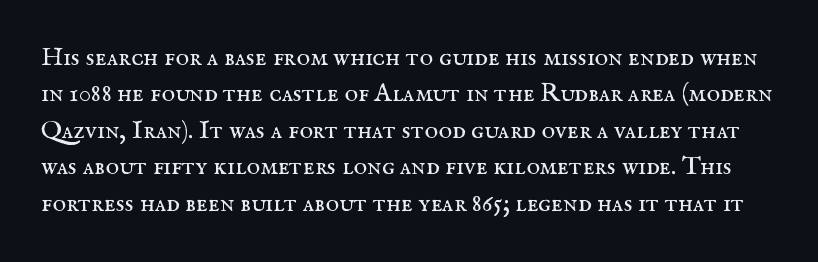
The image shows 26 px text type, upright; set normal line spacing (1.4x), normal letter spacing, not underlined.
